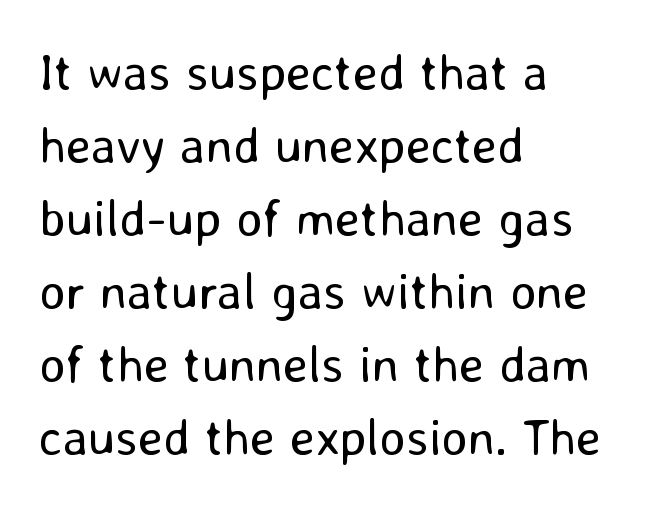
The image shows 51 px regular-weight sans-serif type, upright; set left-aligned, normal line spacing (1.43x), normal letter spacing, not underlined; low stroke contrast and a medium x-height.
